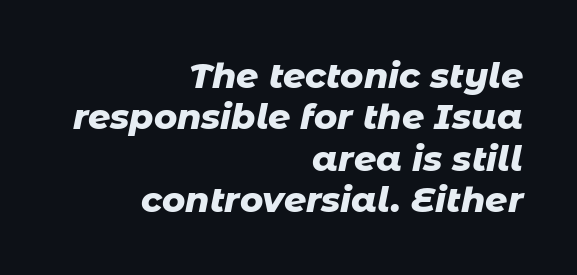
Q: Is the text bold? A: Yes.
Q: Is the text italic (slanted)? A: Yes, it leans right by about 11 degrees.
Q: Is the text underlined? A: No.
Q: How is the paragraph aligned? A: Right-aligned.
Q: Is the spacing between letters normal or unusually wide? A: Normal.
Q: Width (condensed, normal, or wide)? A: Normal.
Q: Stroke contrast? A: Low.
Q: x-height? A: Medium.
Q: Monospaced? A: No.
